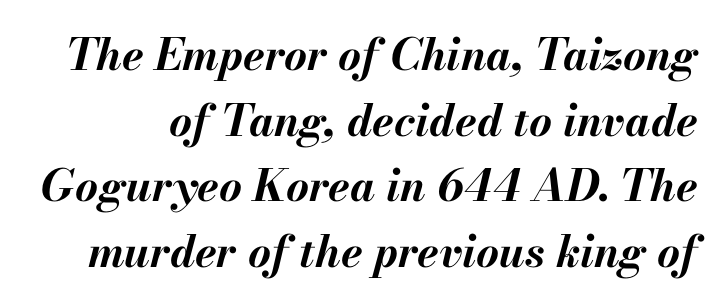
Looks like regular typesetting: each glyph gets only the width it needs. In terms of letterspacing, this is plain default setting. The words here are not underlined. Compared with an ordinary text face, these strokes are far heavier — a full bold.
